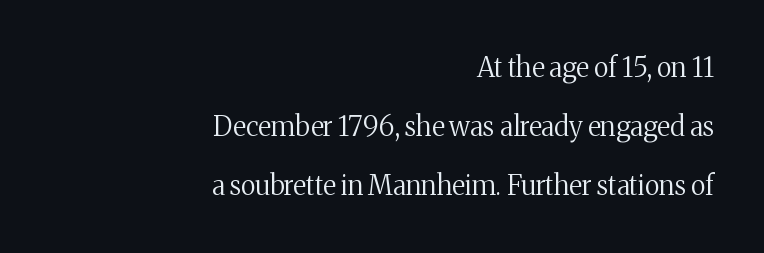
{"italic": "no", "bold": "no", "underline": "no", "align": "right", "line_spacing": "loose", "line_spacing_ratio": 2.18, "letter_spacing": "normal", "letter_spacing_em": 0.0, "glyph_px": 27}
